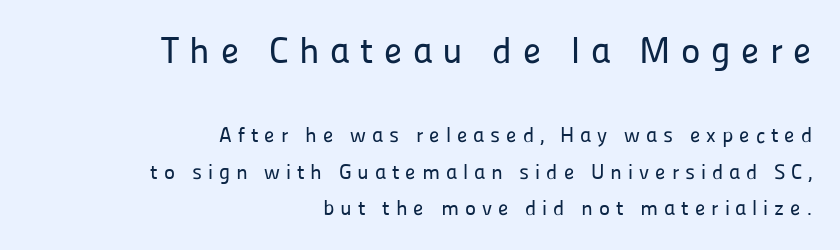
Note the varied advance widths — an 'i' is clearly narrower than an 'm'. Typographically, this falls in the sans-serif category. Only glyphs here, with clear space below each row. The typography opts for an upright posture over an oblique one. The rag falls on the left side of this text block. The tracking reads as deliberately expanded to a designer's eye.
